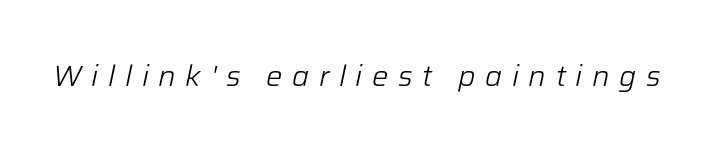
Q: Is the text bold? A: No.
Q: Is the text italic (slanted)? A: Yes, it leans right by about 12 degrees.
Q: Is the text underlined? A: No.
Q: Is the spacing between letters normal or unusually wide? A: Unusually wide.
Q: Width (condensed, normal, or wide)? A: Normal.
Q: Stroke contrast? A: Low.
Q: x-height? A: Medium.
Q: Monospaced? A: No.
